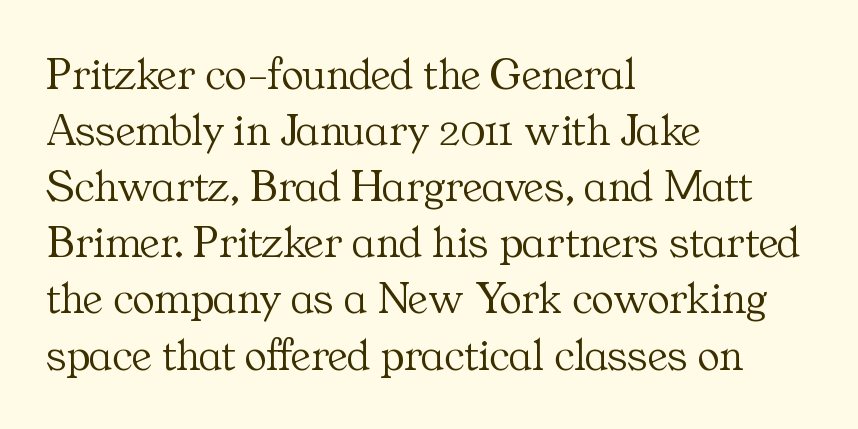
{"serif": "yes", "italic": "no", "bold": "no", "weight": "light", "width": "normal", "stroke_contrast": "medium", "x_height": "medium", "monospaced": "no", "underline": "no", "align": "left", "line_spacing_ratio": 1.22, "letter_spacing": "normal", "letter_spacing_em": 0.0, "glyph_px": 46}
